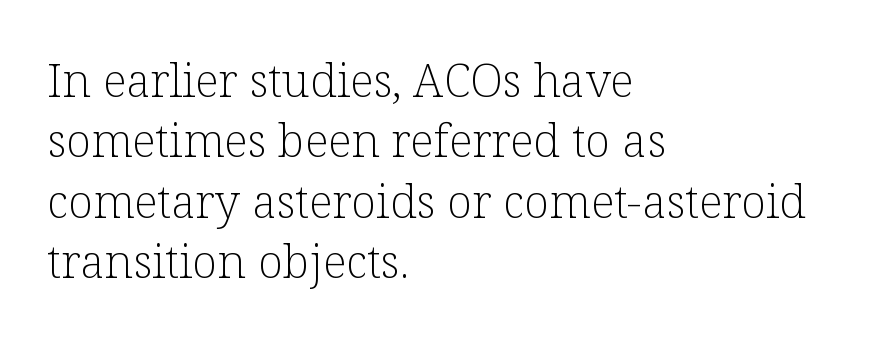
The image shows 46 px light serif type, upright; set left-aligned, normal line spacing (1.31x), normal letter spacing, not underlined; low stroke contrast and a medium x-height.
